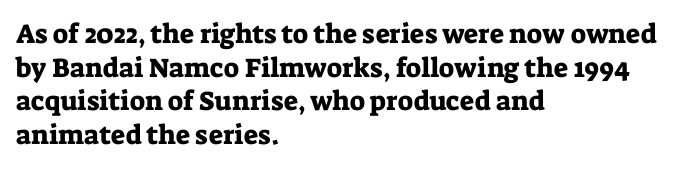
Q: Is the text italic (slanted)? A: No, it is upright.
Q: Is the text underlined? A: No.
Q: How is the paragraph aligned? A: Left-aligned.
Q: Is the spacing between letters normal or unusually wide? A: Normal.
Q: Is the spacing between lines tight, normal or loose? A: Normal.
